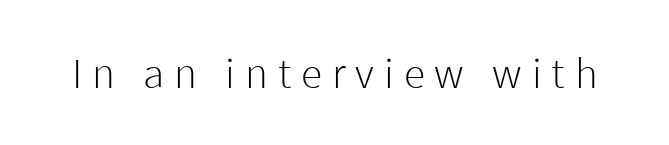
The words here are not underlined. Tracking here is generous; glyphs stand well apart from one another. Is the stroke heavy? The answer is a plain regular-or-lighter. The passage shown is typed in a proportional face where columns would drift. This is sans-serif lettering, the kind often seen on screens and signage.
